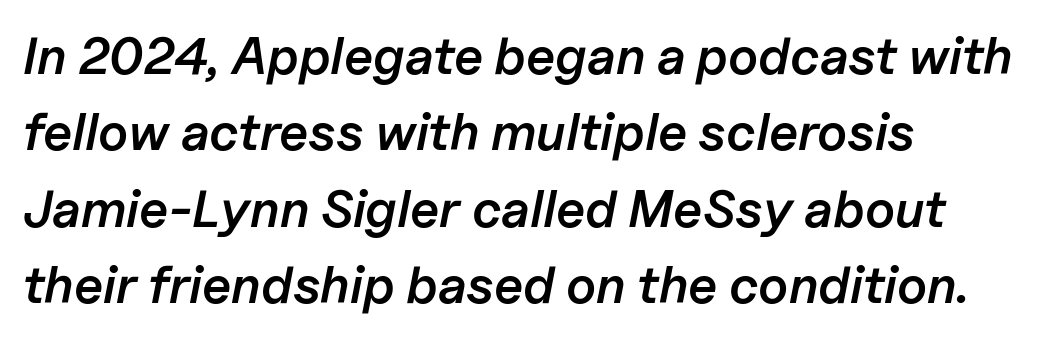
Q: Is the text bold? A: Semi-bold.
Q: Is the text italic (slanted)? A: Yes, it leans right by about 11 degrees.
Q: Is the text underlined? A: No.
Q: How is the paragraph aligned? A: Left-aligned.
Q: Is the spacing between letters normal or unusually wide? A: Normal.
Q: Is the spacing between lines tight, normal or loose? A: Normal.
Q: Width (condensed, normal, or wide)? A: Normal.
Q: Stroke contrast? A: Low.
Q: x-height? A: Medium.
Q: Monospaced? A: No.
